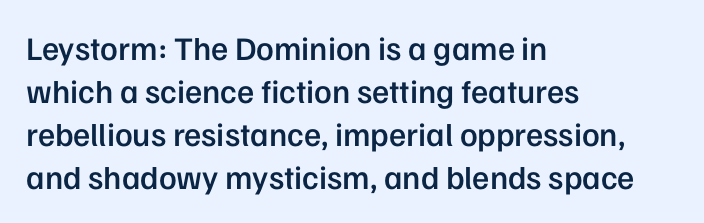
Q: Is the text bold? A: Semi-bold.
Q: Is the text italic (slanted)? A: No, it is upright.
Q: Is the typeface a serif or a sans-serif typeface? A: Sans-serif.
Q: Is the text underlined? A: No.
Q: How is the paragraph aligned? A: Left-aligned.
Q: Is the spacing between letters normal or unusually wide? A: Normal.
Q: Is the spacing between lines tight, normal or loose? A: Normal.
Q: Width (condensed, normal, or wide)? A: Normal.
Q: Stroke contrast? A: Low.
Q: x-height? A: Medium.
Q: Monospaced? A: No.
